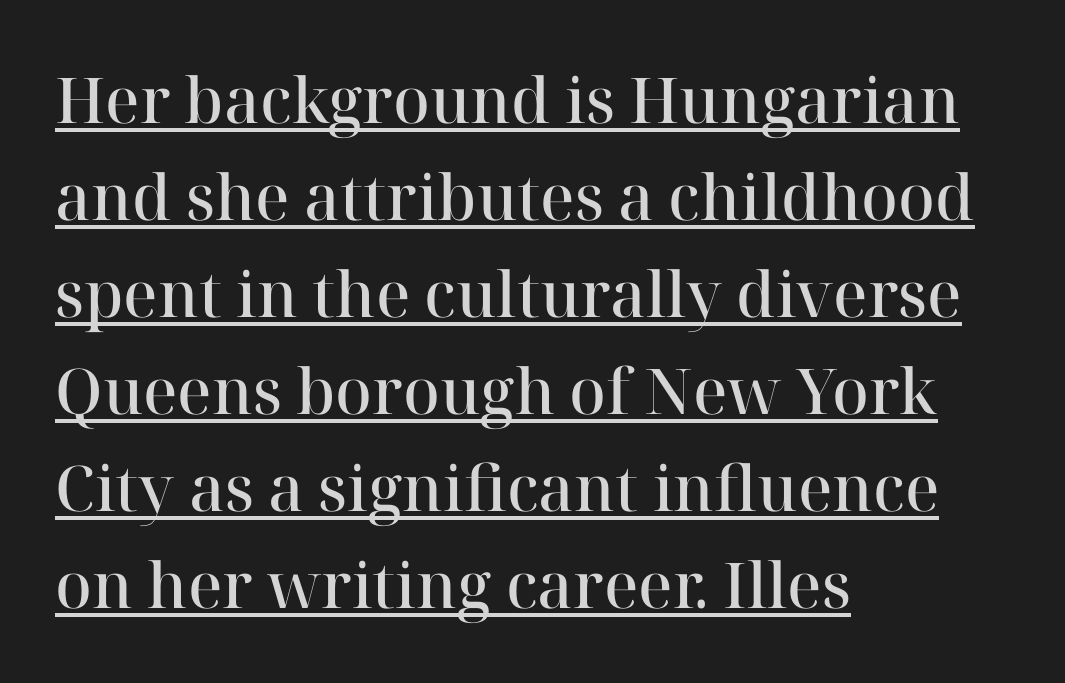
Casual observation: everything's shoved over to the left. Reading down the column, the eye jumps a familiar distance to each next line. A typesetter would call this proportional, since set widths differ per character. A rule runs beneath these lines of type. The face used here is seriffed, in the tradition of book romans.
